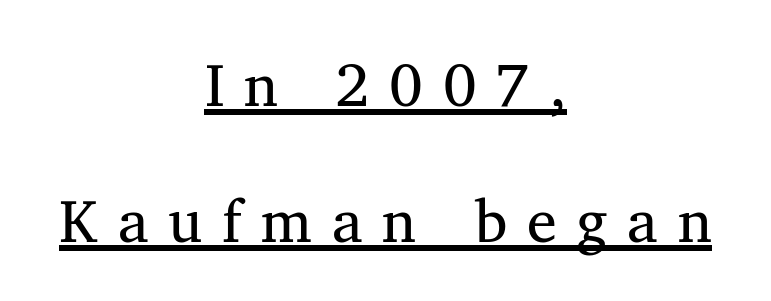
{"serif": "yes", "bold": "no", "weight": "regular", "width": "normal", "stroke_contrast": "medium", "x_height": "medium", "monospaced": "no", "underline": "yes", "align": "center", "line_spacing": "loose", "line_spacing_ratio": 2.26, "letter_spacing": "wide", "letter_spacing_em": 0.33, "glyph_px": 60}
